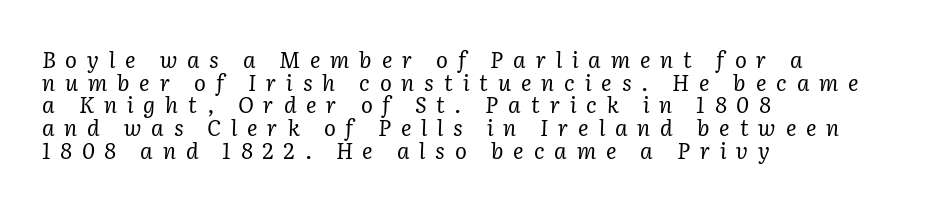
Typeset ragged right — the left edge is the straight one. Short note: letters widely spaced. Observe the lean: these are italic letterforms. The glyphs are unaccompanied by any horizontal stroke below them. Very little white space separates one row of letters from the next.
